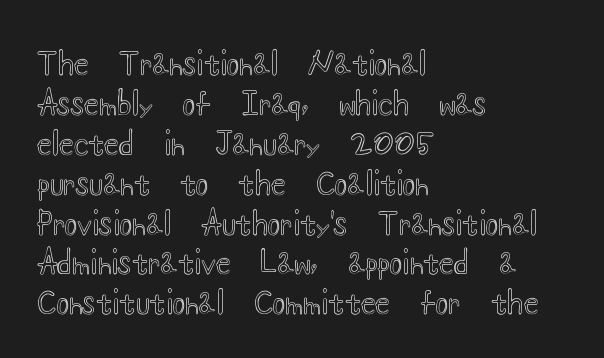
Q: Is the text italic (slanted)? A: No, it is upright.
Q: Is the text underlined? A: No.
Q: How is the paragraph aligned? A: Left-aligned.
Q: Is the spacing between letters normal or unusually wide? A: Normal.
Q: Is the spacing between lines tight, normal or loose? A: Normal.
Q: Width (condensed, normal, or wide)? A: Wide.
Q: x-height? A: Small.
Q: Monospaced? A: No.
